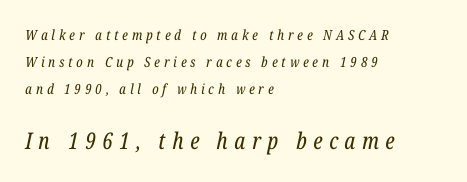
Q: Is the text bold? A: No.
Q: Is the text italic (slanted)? A: Yes, it leans right by about 12 degrees.
Q: Is the text underlined? A: No.
Q: How is the paragraph aligned? A: Left-aligned.
Q: Is the spacing between letters normal or unusually wide? A: Unusually wide.
Q: Is the spacing between lines tight, normal or loose? A: Loose.
Q: Which block of text is set in a larger size, the first (top) or the second (bottom)? A: The second (bottom) one.
